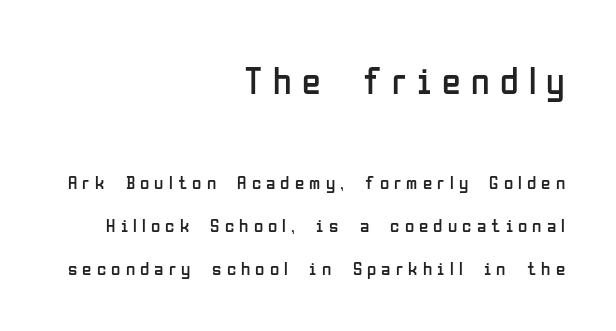
{"serif": "no", "italic": "no", "bold": "no", "weight": "regular", "width": "condensed", "stroke_contrast": "low", "x_height": "medium", "monospaced": "no", "underline": "no", "align": "right", "line_spacing": "loose", "line_spacing_ratio": 2.26, "letter_spacing": "wide", "letter_spacing_em": 0.27, "larger_block": "first", "size_ratio": 2.0, "glyph_px": 38}
